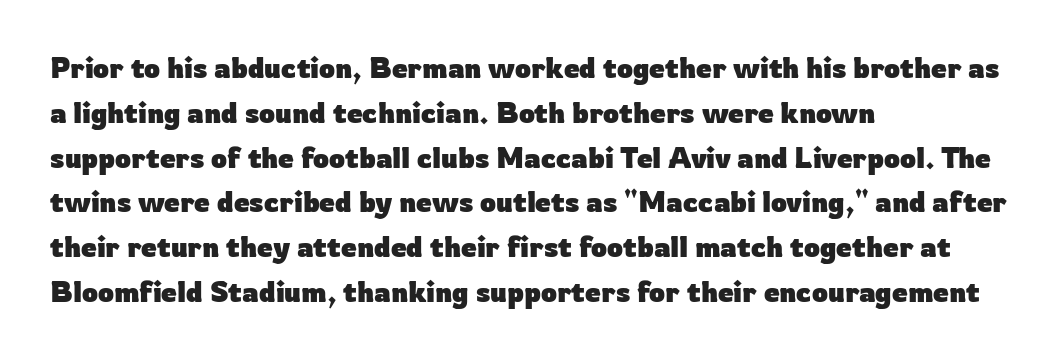
Q: Is the text bold? A: Yes.
Q: Is the text italic (slanted)? A: No, it is upright.
Q: Is the typeface a serif or a sans-serif typeface? A: Sans-serif.
Q: Is the text underlined? A: No.
Q: How is the paragraph aligned? A: Left-aligned.
Q: Is the spacing between letters normal or unusually wide? A: Normal.
Q: Is the spacing between lines tight, normal or loose? A: Normal.
Q: Width (condensed, normal, or wide)? A: Normal.
Q: Stroke contrast? A: Low.
Q: x-height? A: Medium.
Q: Monospaced? A: No.
